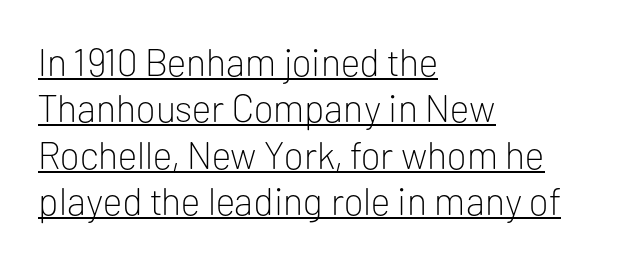
Q: Is the text bold? A: No.
Q: Is the text italic (slanted)? A: No, it is upright.
Q: Is the typeface a serif or a sans-serif typeface? A: Sans-serif.
Q: Is the text underlined? A: Yes.
Q: How is the paragraph aligned? A: Left-aligned.
Q: Is the spacing between letters normal or unusually wide? A: Normal.
Q: Width (condensed, normal, or wide)? A: Normal.
Q: Stroke contrast? A: Low.
Q: x-height? A: Medium.
Q: Monospaced? A: No.
